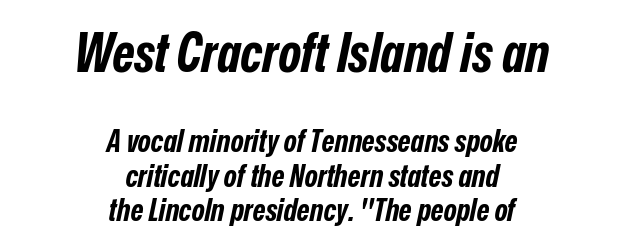
{"italic": "yes", "lean": "right", "slant_degrees": 12, "bold": "yes", "weight": "bold", "width": "condensed", "stroke_contrast": "low", "x_height": "medium", "monospaced": "no", "underline": "no", "align": "center", "line_spacing": "tight", "line_spacing_ratio": 1.11, "letter_spacing": "normal", "letter_spacing_em": 0.0, "larger_block": "first", "size_ratio": 1.74, "glyph_px": 54}
